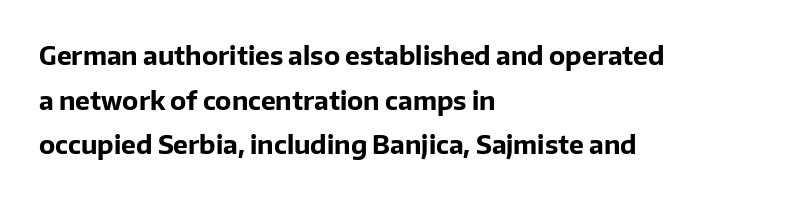
{"italic": "no", "bold": "yes", "underline": "no", "align": "left", "line_spacing_ratio": 1.79, "letter_spacing": "normal", "letter_spacing_em": 0.0, "glyph_px": 25}
